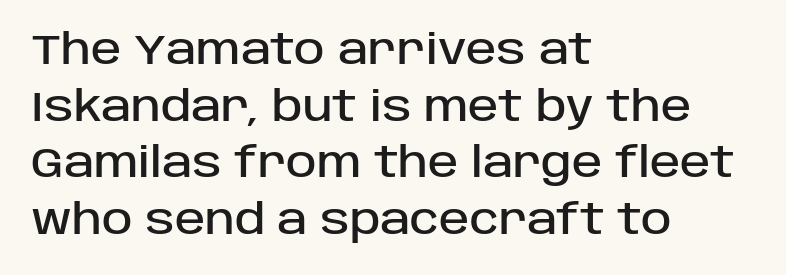
The image shows 41 px sans-serif type, upright; set left-aligned, normal line spacing (1.38x), normal letter spacing, not underlined; low stroke contrast and a large x-height.
